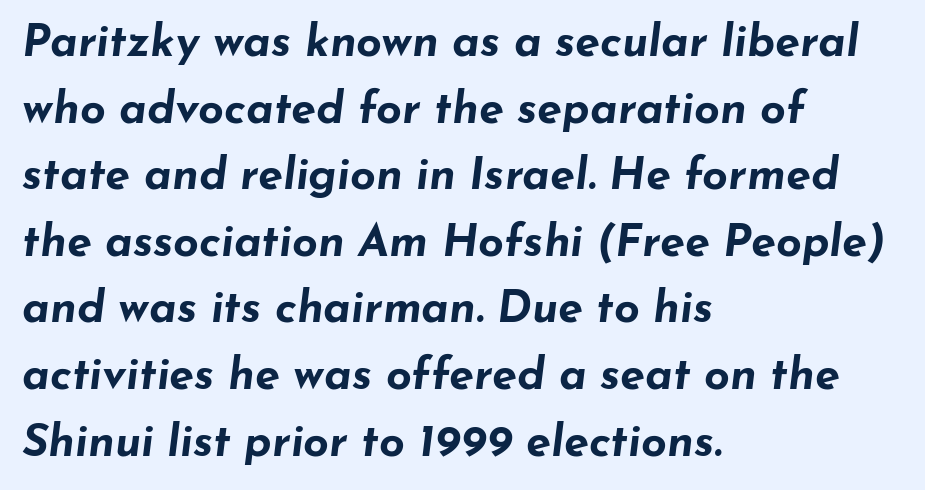
The image shows 45 px bold, wide type, italic (leaning right); set left-aligned, normal line spacing (1.48x), normal letter spacing, not underlined; low stroke contrast and a small x-height.
